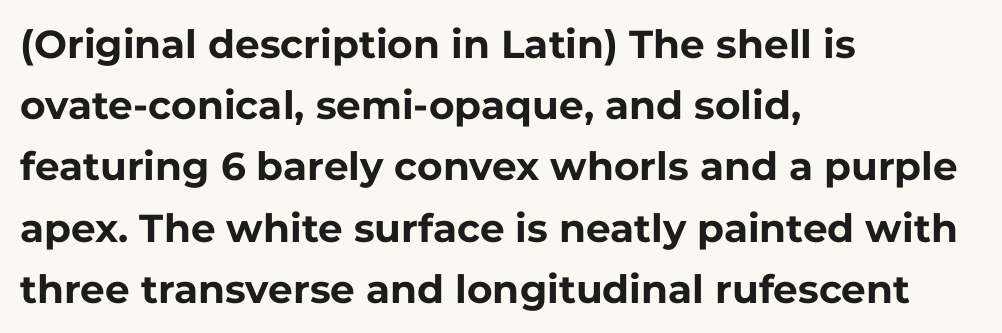
Does the copy run flush right? No — it runs flush left. The letters advance in unequal steps, a hallmark of proportional type. Words appear dense and cohesive because spacing is normal. The string is rendered with underlining switched off. The block of text has a typical density, with ordinary space between rows.
